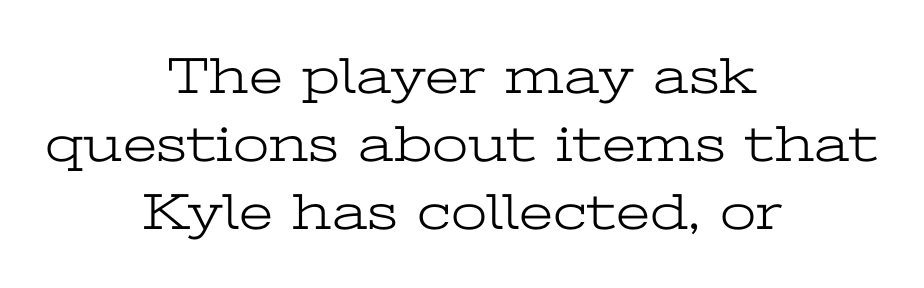
{"serif": "yes", "italic": "no", "bold": "no", "weight": "light", "width": "wide", "stroke_contrast": "low", "x_height": "medium", "monospaced": "no", "underline": "no", "align": "center", "line_spacing": "normal", "line_spacing_ratio": 1.31, "letter_spacing": "normal", "letter_spacing_em": 0.0, "glyph_px": 52}
